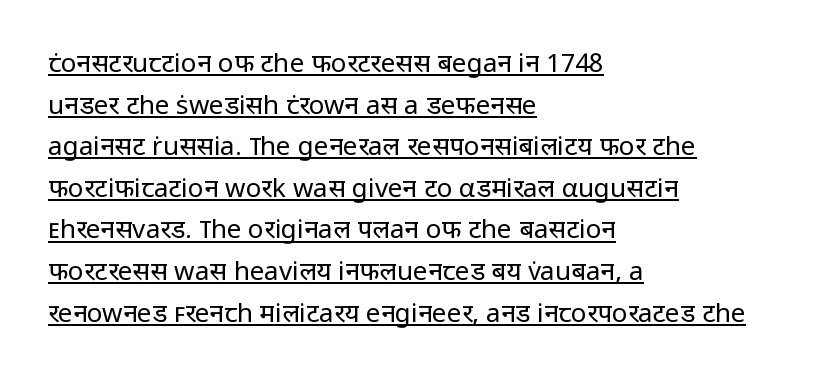
The image shows 26 px text type, upright; set left-aligned, normal line spacing (1.6x), normal letter spacing, underlined.
